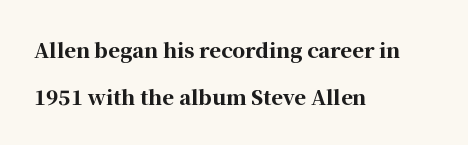
Q: Is the text bold? A: Yes.
Q: Is the text italic (slanted)? A: No, it is upright.
Q: Is the text underlined? A: No.
Q: How is the paragraph aligned? A: Left-aligned.
Q: Is the spacing between letters normal or unusually wide? A: Normal.
Q: Is the spacing between lines tight, normal or loose? A: Loose.
